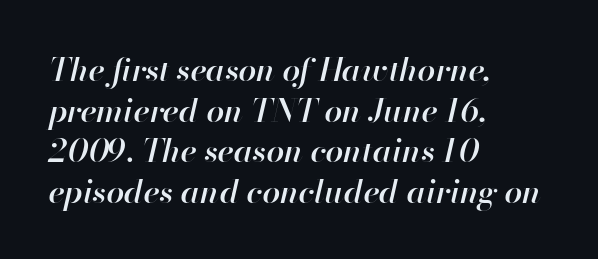
The image shows 32 px semibold type, italic (leaning right); set left-aligned, normal line spacing (1.27x), normal letter spacing, not underlined; high stroke contrast and a small x-height.
